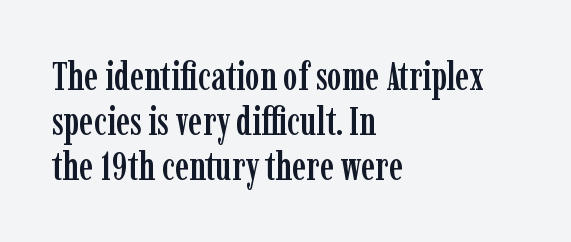
In terms of leading, this rendering errs on the cramped side. This is the regular roman posture of the typeface. Honestly, the letter spacing is just normal — you wouldn't notice it. Is this a sans? No — the strokes have serifs. A bare baseline throughout the passage. The letters advance in unequal steps, a hallmark of proportional type.
